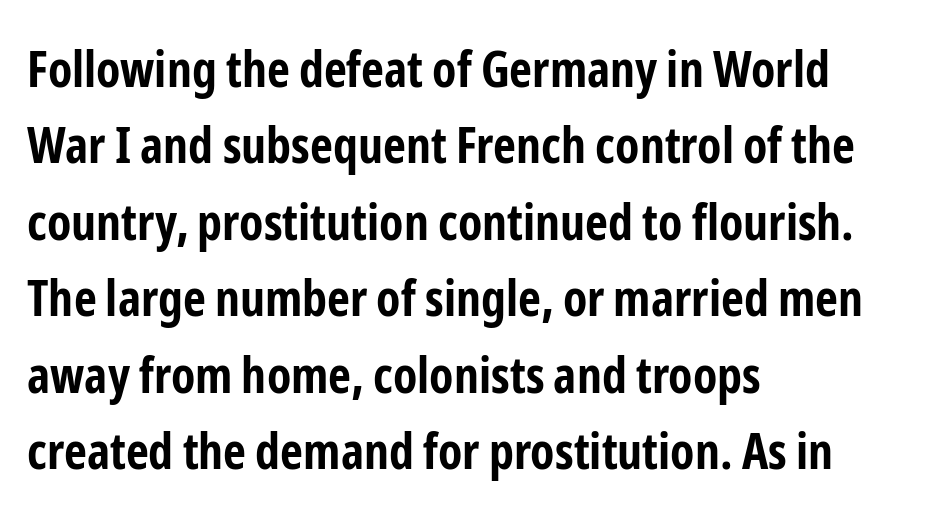
{"serif": "no", "italic": "no", "bold": "yes", "weight": "bold", "width": "condensed", "stroke_contrast": "low", "x_height": "medium", "monospaced": "no", "underline": "no", "align": "left", "line_spacing": "normal", "line_spacing_ratio": 1.53, "letter_spacing": "normal", "letter_spacing_em": 0.0, "glyph_px": 50}
